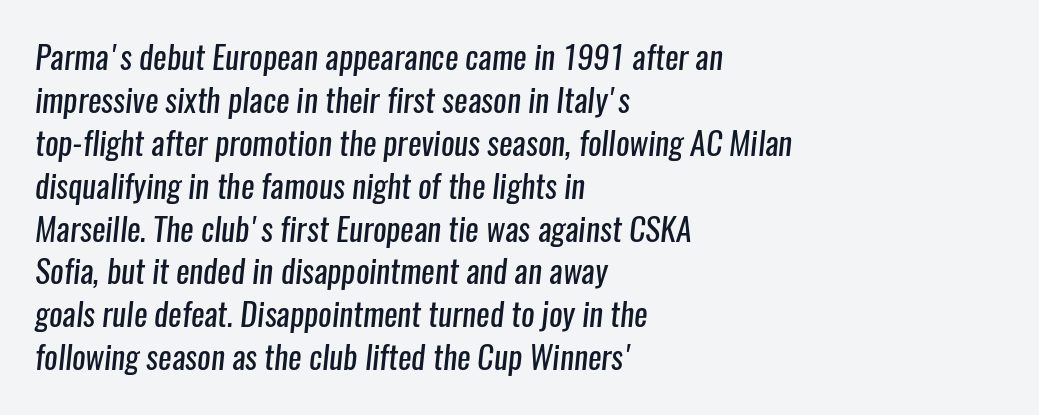
Q: Is the text bold? A: No.
Q: Is the typeface a serif or a sans-serif typeface? A: Sans-serif.
Q: Is the text underlined? A: No.
Q: How is the paragraph aligned? A: Left-aligned.
Q: Is the spacing between letters normal or unusually wide? A: Normal.
Q: Is the spacing between lines tight, normal or loose? A: Normal.
Q: Width (condensed, normal, or wide)? A: Condensed.
Q: Stroke contrast? A: Low.
Q: x-height? A: Medium.
Q: Monospaced? A: No.
